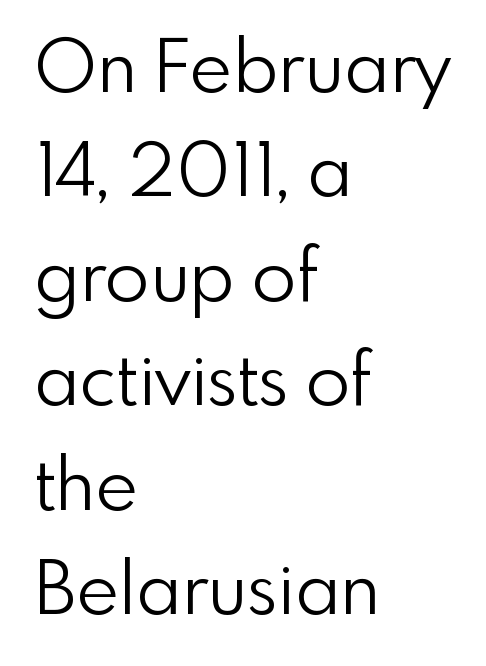
{"serif": "no", "italic": "no", "bold": "no", "weight": "light", "width": "normal", "x_height": "small", "monospaced": "no", "underline": "no", "align": "left", "line_spacing": "normal", "line_spacing_ratio": 1.43, "letter_spacing": "normal", "letter_spacing_em": 0.0, "glyph_px": 73}
